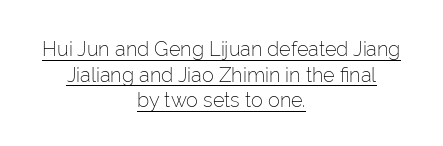
{"italic": "no", "bold": "no", "underline": "yes", "align": "center", "line_spacing": "normal", "line_spacing_ratio": 1.28, "letter_spacing": "normal", "letter_spacing_em": 0.0, "glyph_px": 20}
